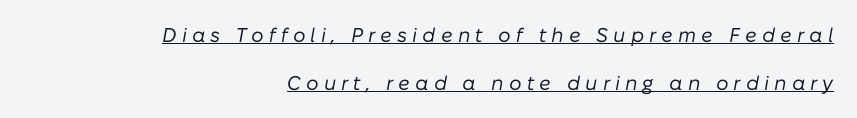
{"italic": "yes", "lean": "right", "slant_degrees": 10, "bold": "no", "underline": "yes", "align": "right", "line_spacing": "loose", "line_spacing_ratio": 2.38, "letter_spacing": "wide", "letter_spacing_em": 0.25, "glyph_px": 20}
